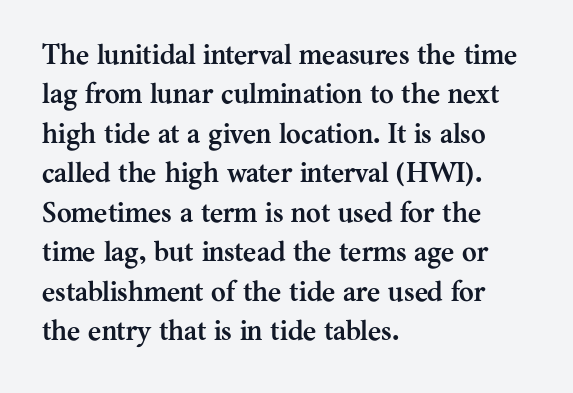
{"serif": "yes", "italic": "no", "bold": "yes", "weight": "semibold", "width": "normal", "stroke_contrast": "medium", "x_height": "medium", "monospaced": "no", "underline": "no", "align": "left", "line_spacing": "normal", "line_spacing_ratio": 1.41, "letter_spacing": "normal", "letter_spacing_em": 0.0, "glyph_px": 28}
